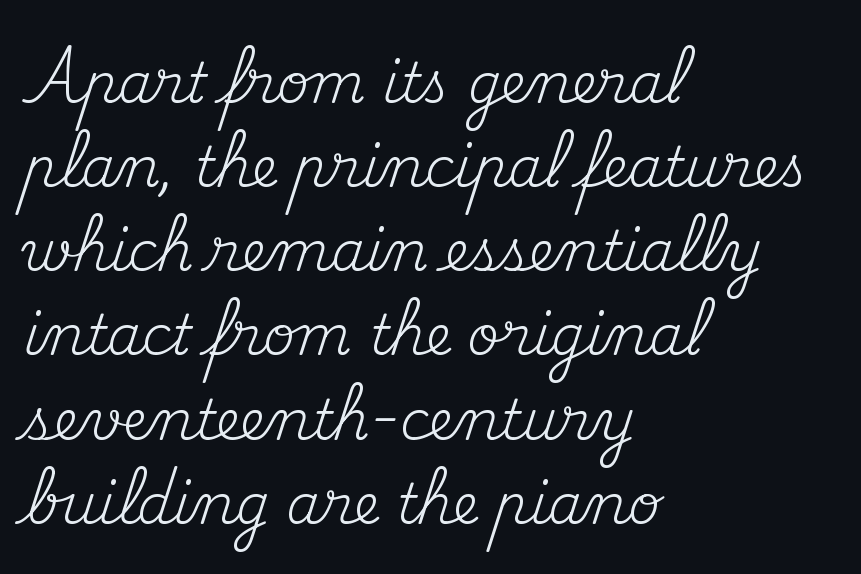
Q: Is the text bold? A: No.
Q: Is the text italic (slanted)? A: Yes.
Q: Is the typeface a serif or a sans-serif typeface? A: Serif.
Q: Is the text underlined? A: No.
Q: How is the paragraph aligned? A: Left-aligned.
Q: Is the spacing between letters normal or unusually wide? A: Normal.
Q: Is the spacing between lines tight, normal or loose? A: Normal.
Q: Width (condensed, normal, or wide)? A: Normal.
Q: Stroke contrast? A: Medium.
Q: x-height? A: Small.
Q: Monospaced? A: No.
